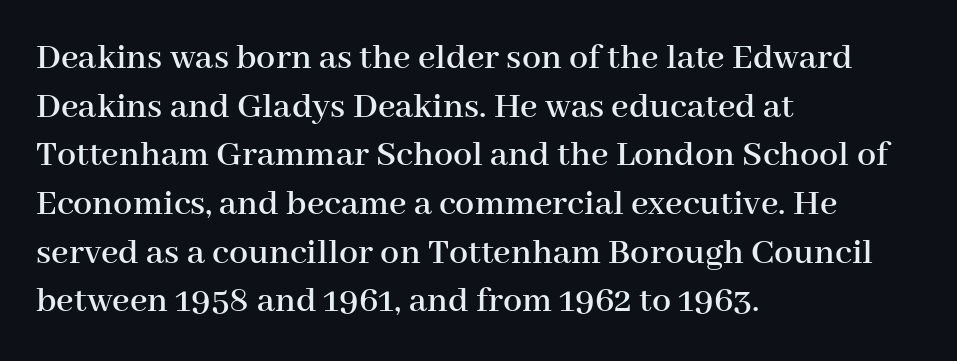
The image shows 38 px serif type, upright; set left-aligned, normal line spacing (1.28x), normal letter spacing, not underlined; high stroke contrast and a medium x-height.
